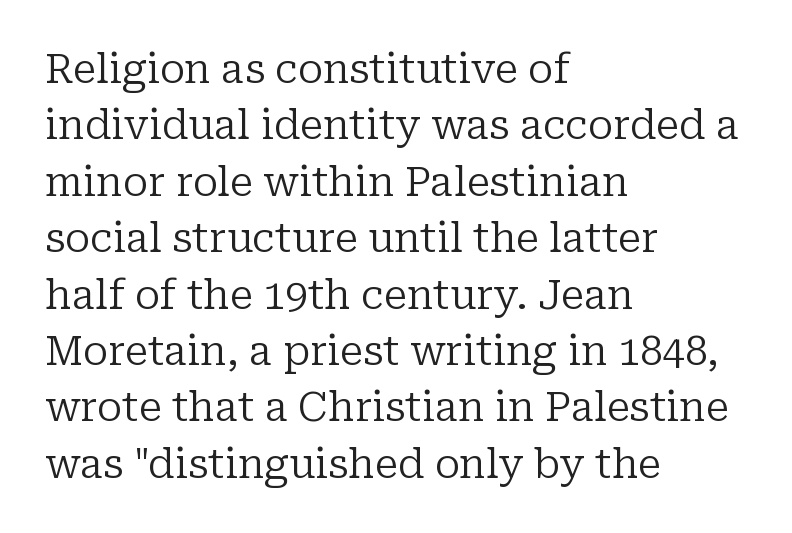
The image shows 40 px regular-weight serif type, upright; set left-aligned, normal line spacing (1.41x), normal letter spacing, not underlined; low stroke contrast and a medium x-height.
